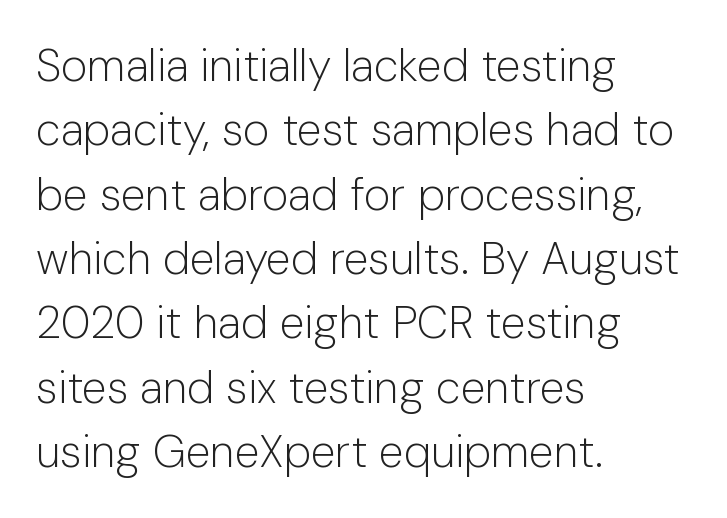
The image shows 45 px light sans-serif type, upright; set left-aligned, normal line spacing (1.43x), normal letter spacing, not underlined; low stroke contrast and a medium x-height.
